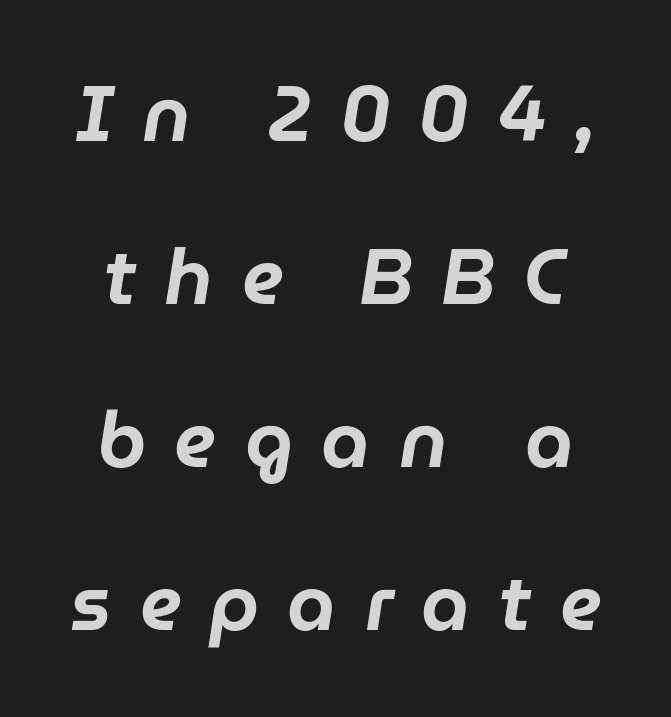
Q: Is the text italic (slanted)? A: Yes, it leans right by about 9 degrees.
Q: Is the text underlined? A: No.
Q: How is the paragraph aligned? A: Centered.
Q: Is the spacing between letters normal or unusually wide? A: Unusually wide.
Q: Is the spacing between lines tight, normal or loose? A: Loose.
Q: Width (condensed, normal, or wide)? A: Normal.
Q: Stroke contrast? A: Low.
Q: x-height? A: Medium.
Q: Monospaced? A: No.
